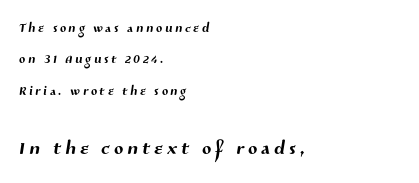
Q: Is the text underlined? A: No.
Q: How is the paragraph aligned? A: Left-aligned.
Q: Which block of text is set in a larger size, the first (top) or the second (bottom)? A: The second (bottom) one.
